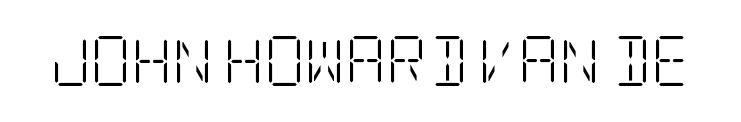
Q: Is the text bold? A: No.
Q: Is the text italic (slanted)? A: No, it is upright.
Q: Is the typeface a serif or a sans-serif typeface? A: Serif.
Q: Is the text underlined? A: No.
Q: Is the spacing between letters normal or unusually wide? A: Normal.
Q: Width (condensed, normal, or wide)? A: Condensed.
Q: Stroke contrast? A: Low.
Q: x-height? A: Large.
